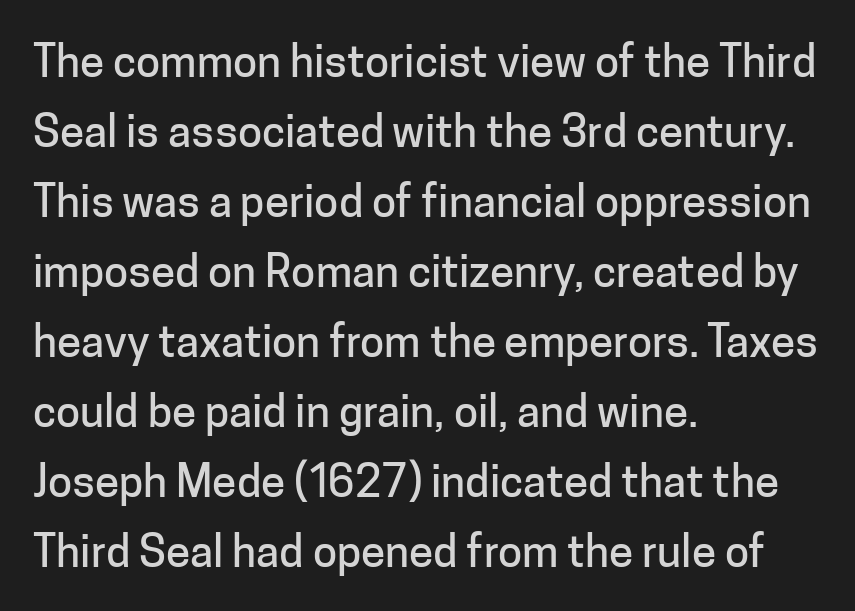
{"serif": "no", "italic": "no", "width": "normal", "stroke_contrast": "low", "x_height": "medium", "monospaced": "no", "underline": "no", "align": "left", "line_spacing": "normal", "line_spacing_ratio": 1.59, "letter_spacing": "normal", "letter_spacing_em": 0.0, "glyph_px": 44}
